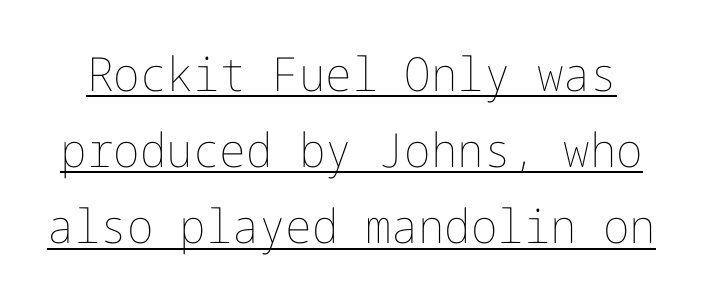
Q: Is the text bold? A: No.
Q: Is the text italic (slanted)? A: No, it is upright.
Q: Is the text underlined? A: Yes.
Q: Is the spacing between letters normal or unusually wide? A: Normal.
Q: Is the spacing between lines tight, normal or loose? A: Normal.
Q: Width (condensed, normal, or wide)? A: Normal.
Q: Stroke contrast? A: Low.
Q: x-height? A: Medium.
